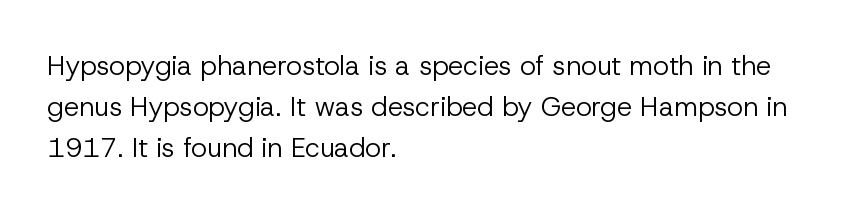
{"italic": "no", "bold": "no", "underline": "no", "align": "left", "line_spacing": "normal", "line_spacing_ratio": 1.52, "letter_spacing": "normal", "letter_spacing_em": 0.0, "glyph_px": 27}
